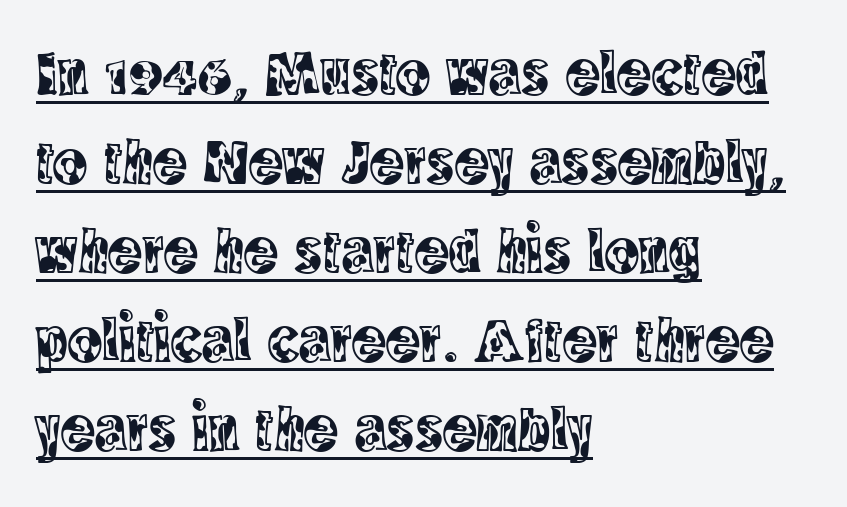
The image shows 64 px condensed serif type, upright; set left-aligned, normal line spacing (1.39x), normal letter spacing, underlined; a large x-height.
